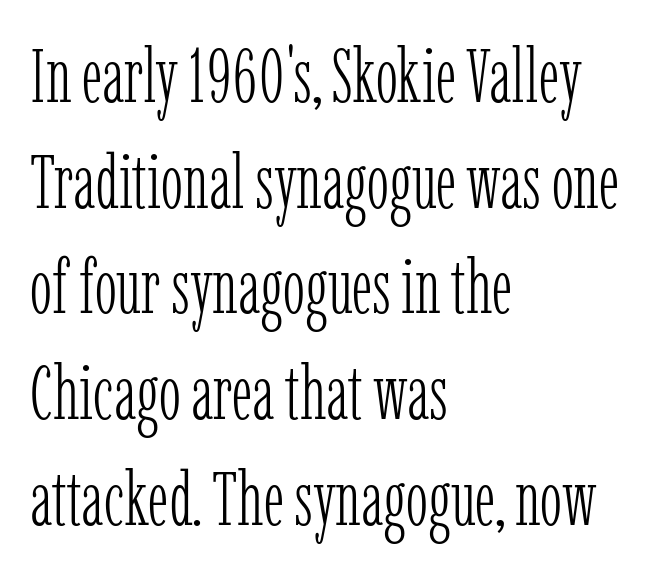
{"serif": "yes", "italic": "no", "bold": "no", "weight": "light", "width": "condensed", "stroke_contrast": "low", "x_height": "medium", "monospaced": "no", "underline": "no", "align": "left", "line_spacing": "normal", "line_spacing_ratio": 1.41, "letter_spacing": "normal", "letter_spacing_em": 0.0, "glyph_px": 75}
